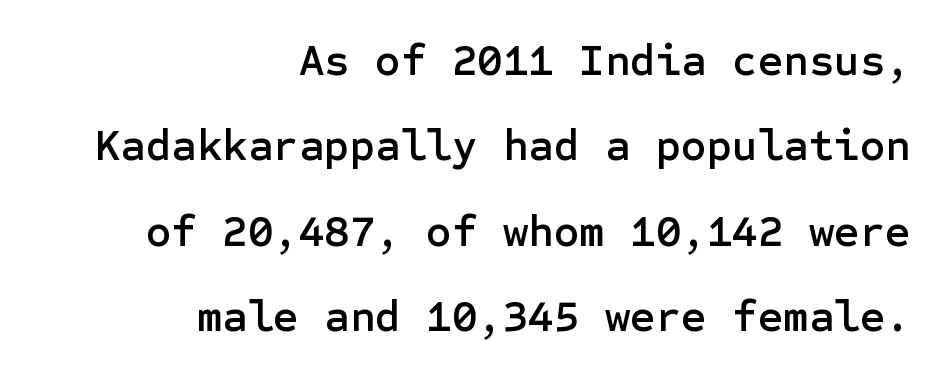
{"serif": "no", "italic": "no", "width": "normal", "stroke_contrast": "low", "x_height": "medium", "underline": "no", "align": "right", "line_spacing": "loose", "line_spacing_ratio": 1.94, "letter_spacing": "normal", "letter_spacing_em": 0.0, "glyph_px": 44}
